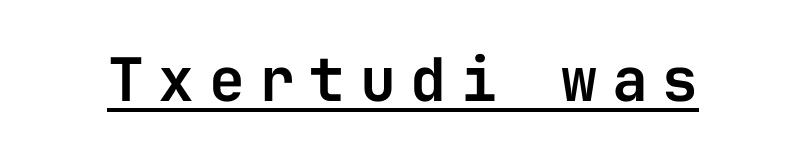
There is plenty of visible air inserted between adjacent glyphs. Does the lettering tilt? It doesn't — this is upright. A typesetter would label this face a sans. Monospaced: the letters line up in strict vertical columns.
